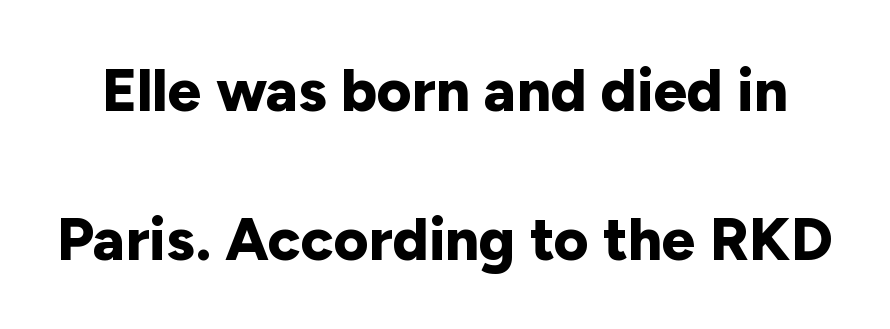
Q: Is the text bold? A: Yes.
Q: Is the text italic (slanted)? A: No, it is upright.
Q: Is the typeface a serif or a sans-serif typeface? A: Sans-serif.
Q: Is the text underlined? A: No.
Q: Is the spacing between letters normal or unusually wide? A: Normal.
Q: Is the spacing between lines tight, normal or loose? A: Loose.
Q: Width (condensed, normal, or wide)? A: Normal.
Q: Stroke contrast? A: Low.
Q: x-height? A: Medium.
Q: Monospaced? A: No.
